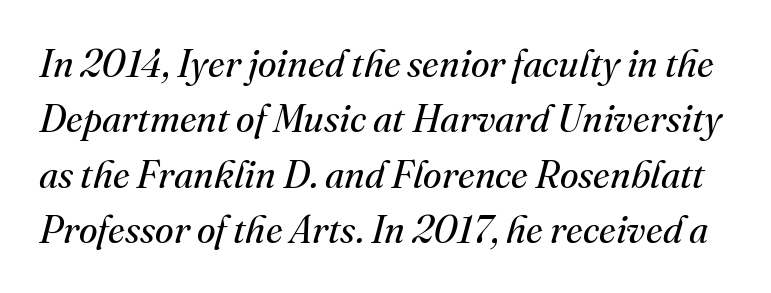
{"serif": "yes", "italic": "yes", "lean": "right", "slant_degrees": 16, "bold": "no", "weight": "regular", "width": "normal", "stroke_contrast": "medium", "x_height": "small", "monospaced": "no", "underline": "no", "line_spacing": "normal", "line_spacing_ratio": 1.46, "letter_spacing": "normal", "letter_spacing_em": 0.0, "glyph_px": 38}
